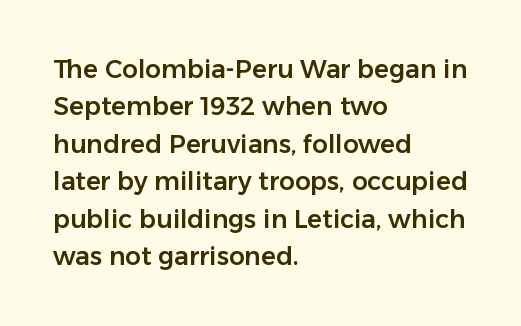
{"italic": "no", "underline": "no", "align": "left", "line_spacing": "normal", "line_spacing_ratio": 1.5, "letter_spacing": "normal", "letter_spacing_em": 0.0, "glyph_px": 25}
